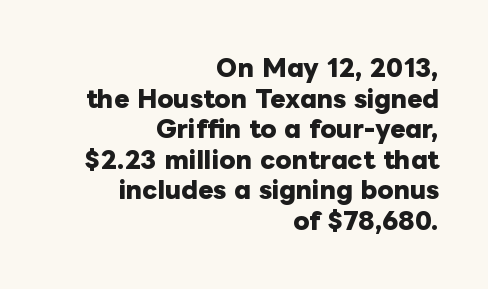
Q: Is the text bold? A: Yes.
Q: Is the text italic (slanted)? A: No, it is upright.
Q: Is the text underlined? A: No.
Q: How is the paragraph aligned? A: Right-aligned.
Q: Is the spacing between letters normal or unusually wide? A: Normal.
Q: Is the spacing between lines tight, normal or loose? A: Normal.
